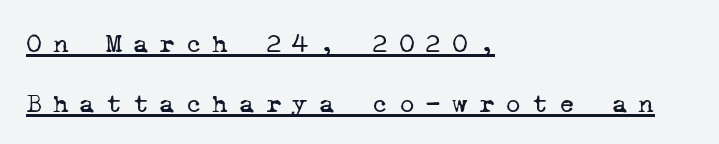
{"bold": "no", "underline": "yes", "align": "left", "line_spacing": "loose", "line_spacing_ratio": 2.21, "letter_spacing": "wide", "letter_spacing_em": 0.4, "glyph_px": 27}
